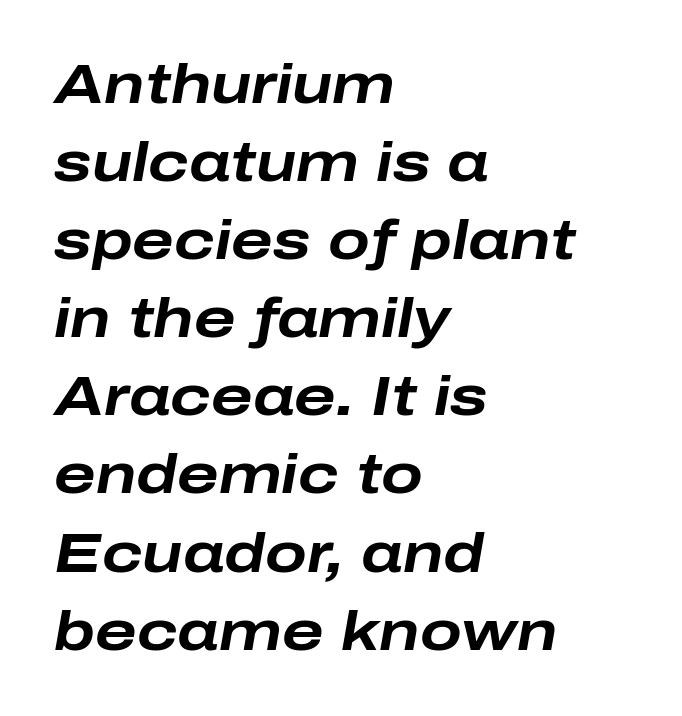
There is no visible air inserted between adjacent glyphs. Typeset ragged right — the left edge is the straight one. Style check: oblique. Notice how descenders clear the ascenders below comfortably — that's standard leading.
